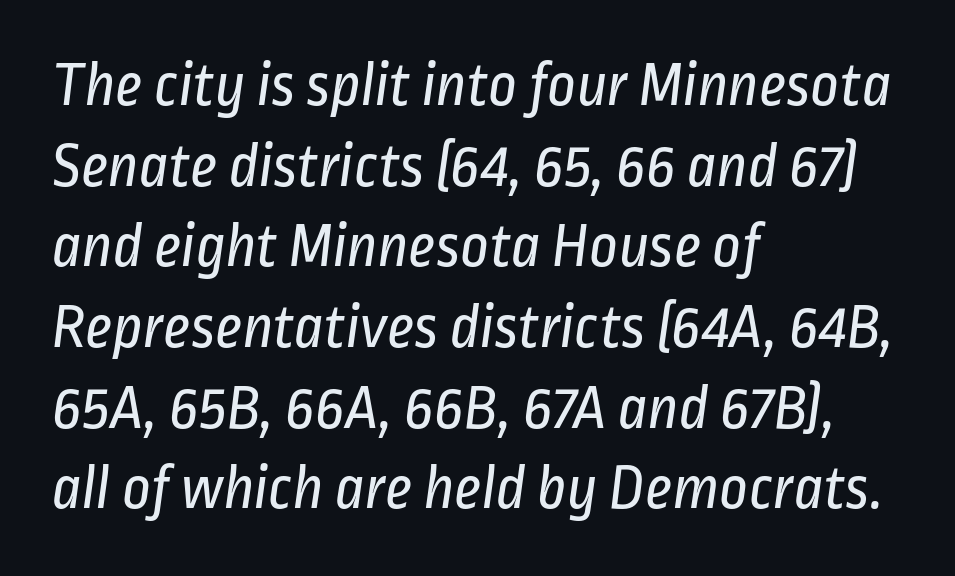
{"serif": "no", "bold": "no", "weight": "regular", "width": "condensed", "stroke_contrast": "low", "x_height": "medium", "monospaced": "no", "underline": "no", "align": "left", "line_spacing": "normal", "line_spacing_ratio": 1.28, "letter_spacing": "normal", "letter_spacing_em": 0.0, "glyph_px": 63}
